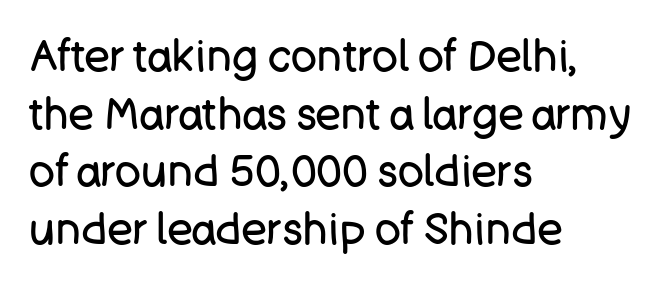
Q: Is the text bold? A: No.
Q: Is the text italic (slanted)? A: No, it is upright.
Q: Is the typeface a serif or a sans-serif typeface? A: Sans-serif.
Q: Is the text underlined? A: No.
Q: How is the paragraph aligned? A: Left-aligned.
Q: Is the spacing between letters normal or unusually wide? A: Normal.
Q: Is the spacing between lines tight, normal or loose? A: Normal.
Q: Width (condensed, normal, or wide)? A: Normal.
Q: Stroke contrast? A: Low.
Q: x-height? A: Large.
Q: Monospaced? A: No.
